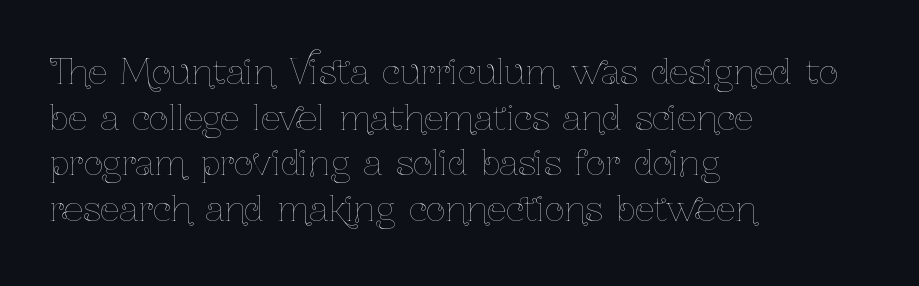
Q: Is the text bold? A: No.
Q: Is the text italic (slanted)? A: No, it is upright.
Q: Is the text underlined? A: No.
Q: How is the paragraph aligned? A: Left-aligned.
Q: Is the spacing between letters normal or unusually wide? A: Normal.
Q: Is the spacing between lines tight, normal or loose? A: Normal.
Q: Width (condensed, normal, or wide)? A: Condensed.
Q: Stroke contrast? A: Low.
Q: x-height? A: Medium.
Q: Monospaced? A: No.
